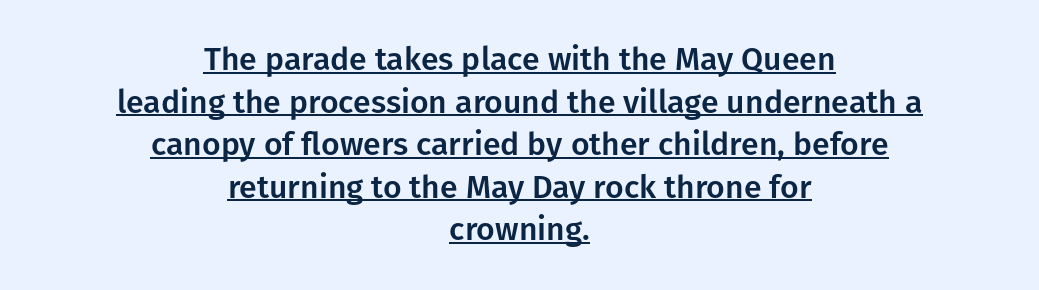
Q: Is the text italic (slanted)? A: No, it is upright.
Q: Is the typeface a serif or a sans-serif typeface? A: Sans-serif.
Q: Is the text underlined? A: Yes.
Q: How is the paragraph aligned? A: Centered.
Q: Is the spacing between letters normal or unusually wide? A: Normal.
Q: Is the spacing between lines tight, normal or loose? A: Normal.
Q: Width (condensed, normal, or wide)? A: Normal.
Q: Stroke contrast? A: Low.
Q: x-height? A: Medium.
Q: Monospaced? A: No.
